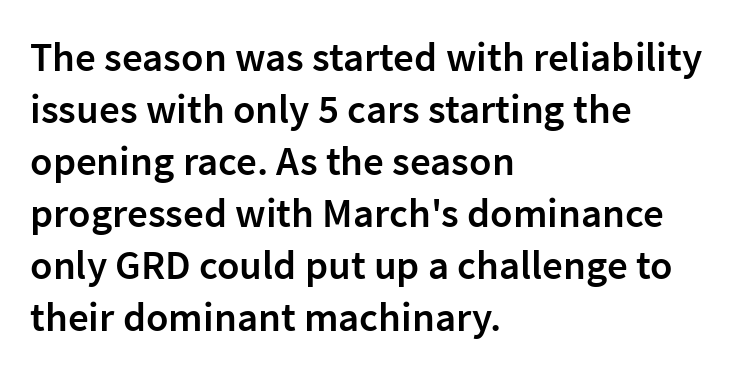
Q: Is the text bold? A: Semi-bold.
Q: Is the text italic (slanted)? A: No, it is upright.
Q: Is the typeface a serif or a sans-serif typeface? A: Sans-serif.
Q: Is the text underlined? A: No.
Q: How is the paragraph aligned? A: Left-aligned.
Q: Is the spacing between letters normal or unusually wide? A: Normal.
Q: Is the spacing between lines tight, normal or loose? A: Normal.
Q: Width (condensed, normal, or wide)? A: Normal.
Q: Stroke contrast? A: Low.
Q: x-height? A: Medium.
Q: Monospaced? A: No.
